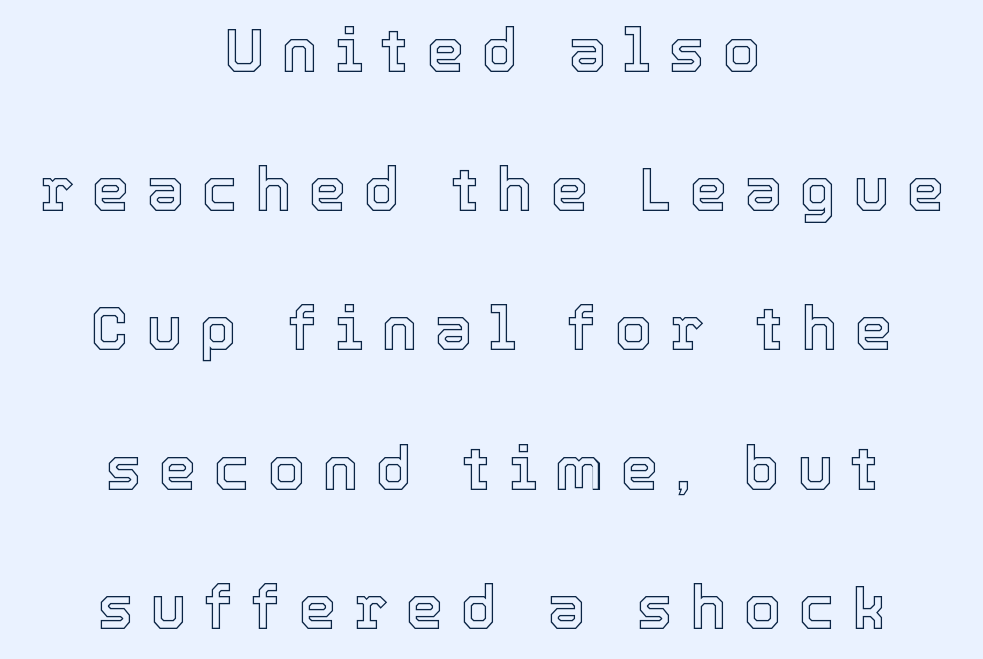
The image shows 60 px text type, upright; set centered, loose line spacing (2.32x), unusually wide letter spacing (+0.29 em), not underlined; a medium x-height.
